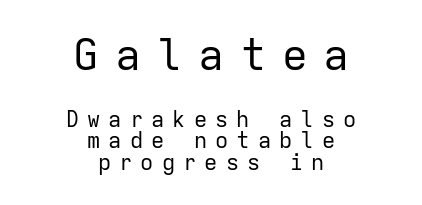
Q: Is the text bold? A: No.
Q: Is the text italic (slanted)? A: No, it is upright.
Q: Is the typeface a serif or a sans-serif typeface? A: Sans-serif.
Q: Is the text underlined? A: No.
Q: How is the paragraph aligned? A: Centered.
Q: Is the spacing between letters normal or unusually wide? A: Unusually wide.
Q: Is the spacing between lines tight, normal or loose? A: Tight.
Q: Which block of text is set in a larger size, the first (top) or the second (bottom)? A: The first (top) one.
Q: Width (condensed, normal, or wide)? A: Normal.
Q: Stroke contrast? A: Low.
Q: x-height? A: Medium.
Q: Monospaced? A: Yes.
